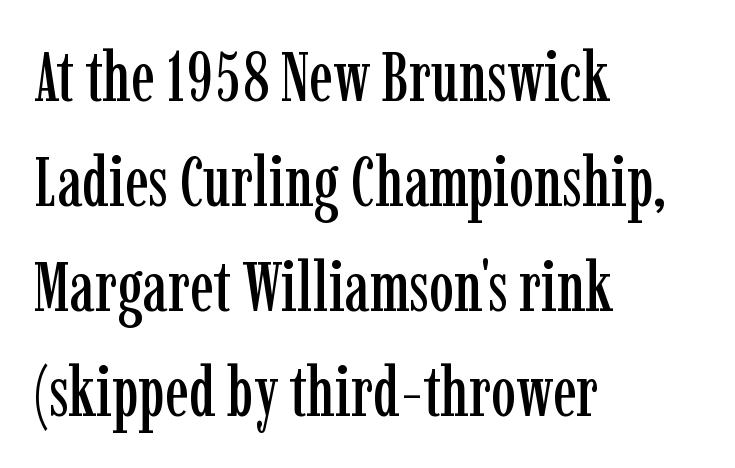
Descenders hang freely into open space. This is roman type, the default non-slanted kind. One-word summary of the alignment: left. Is there much room between lines? A standard amount, neither cramped nor airy. Varying glyph widths throughout — classic text-font behaviour. Type style note: has serifs.
